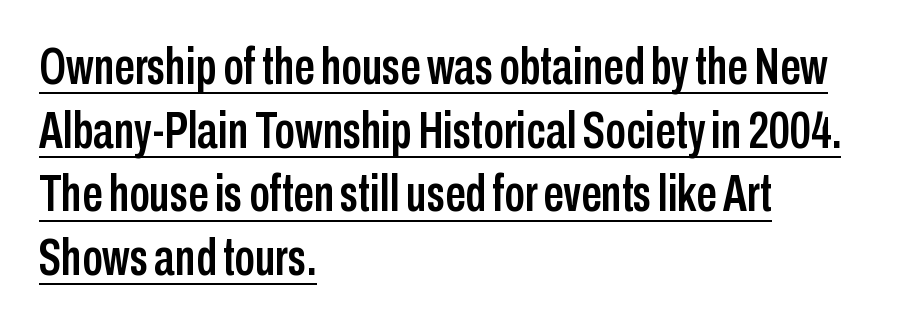
{"serif": "no", "italic": "no", "width": "condensed", "stroke_contrast": "low", "x_height": "medium", "monospaced": "no", "underline": "yes", "align": "left", "line_spacing": "normal", "line_spacing_ratio": 1.25, "letter_spacing": "normal", "letter_spacing_em": 0.0, "glyph_px": 51}
